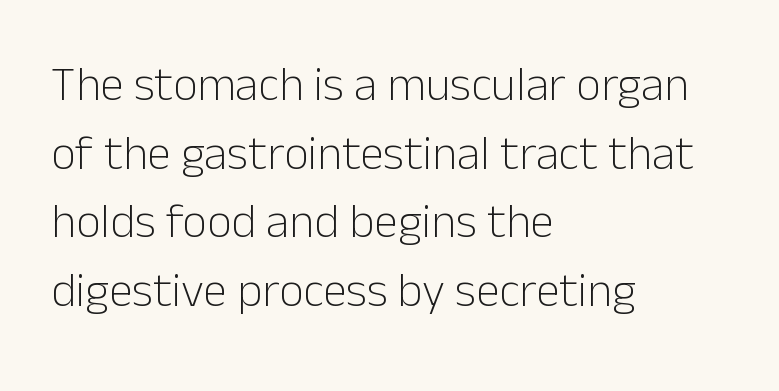
Q: Is the text bold? A: No.
Q: Is the text italic (slanted)? A: No, it is upright.
Q: Is the typeface a serif or a sans-serif typeface? A: Sans-serif.
Q: Is the text underlined? A: No.
Q: How is the paragraph aligned? A: Left-aligned.
Q: Is the spacing between letters normal or unusually wide? A: Normal.
Q: Is the spacing between lines tight, normal or loose? A: Normal.
Q: Width (condensed, normal, or wide)? A: Normal.
Q: Stroke contrast? A: Low.
Q: x-height? A: Medium.
Q: Monospaced? A: No.
